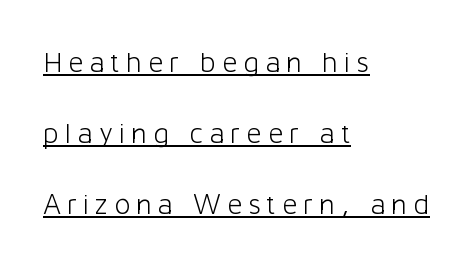
The rendering anchors every line to the left-hand side. Type style note: lacks serifs. This sample trades compactness for vertical openness between lines. The passage shown is typed in a proportional face where columns would drift. Students, observe the line beneath the letters — that is underlining.
